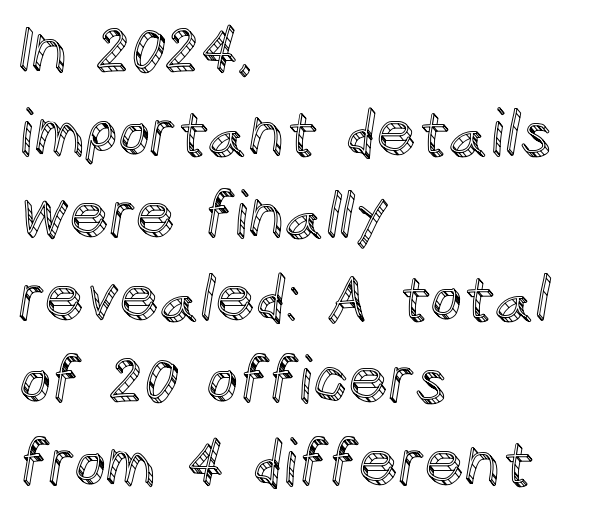
Q: Is the text italic (slanted)? A: Yes.
Q: Is the text underlined? A: No.
Q: How is the paragraph aligned? A: Left-aligned.
Q: Is the spacing between letters normal or unusually wide? A: Normal.
Q: Is the spacing between lines tight, normal or loose? A: Normal.
Q: Width (condensed, normal, or wide)? A: Normal.
Q: x-height? A: Large.
Q: Monospaced? A: No.
